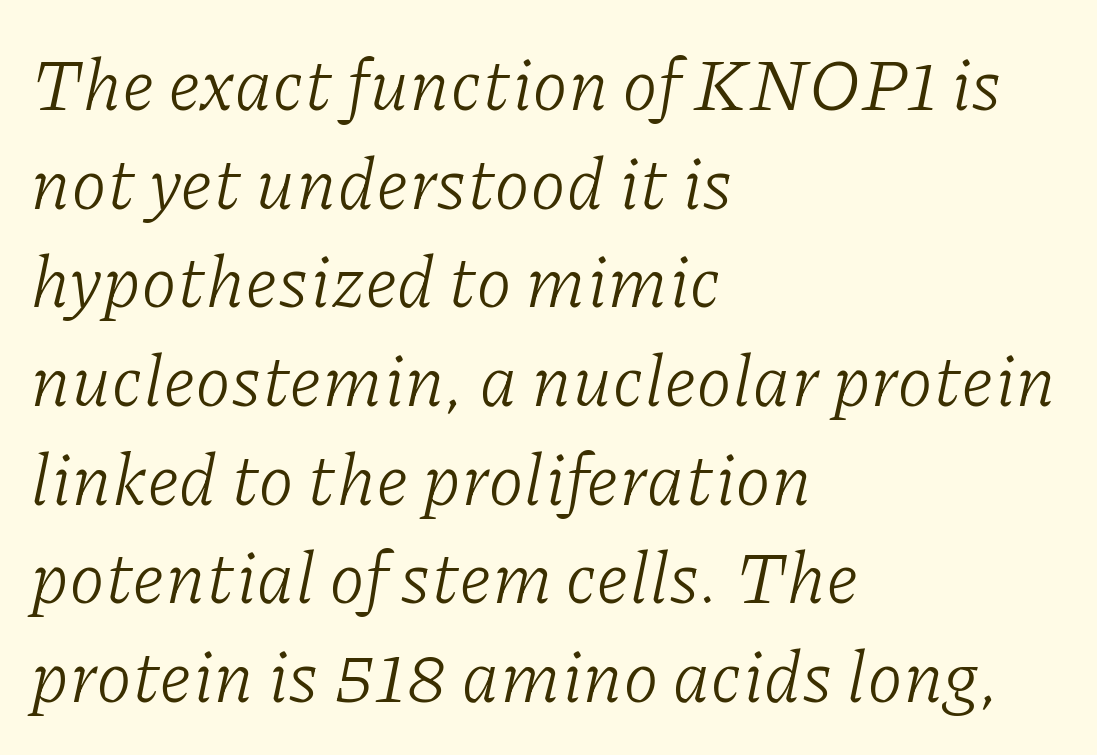
The image shows 72 px light serif type, italic (leaning right); set left-aligned, normal line spacing (1.37x), normal letter spacing, not underlined; low stroke contrast and a medium x-height.
